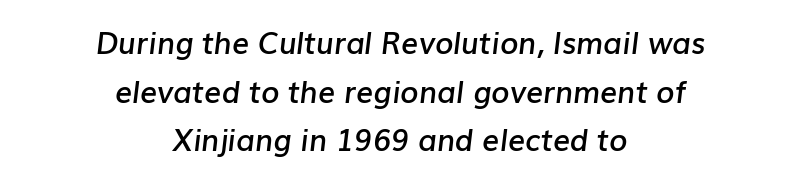
{"italic": "yes", "lean": "right", "slant_degrees": 7, "bold": "semi", "weight": "semibold", "width": "normal", "stroke_contrast": "low", "x_height": "medium", "monospaced": "no", "underline": "no", "align": "center", "line_spacing": "normal", "line_spacing_ratio": 1.62, "letter_spacing": "normal", "letter_spacing_em": 0.0, "glyph_px": 30}
